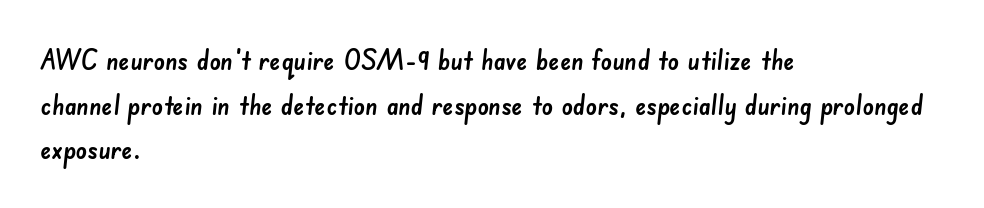
The image shows 28 px sans-serif type; set left-aligned, normal line spacing (1.59x), normal letter spacing, not underlined; low stroke contrast and a small x-height.
